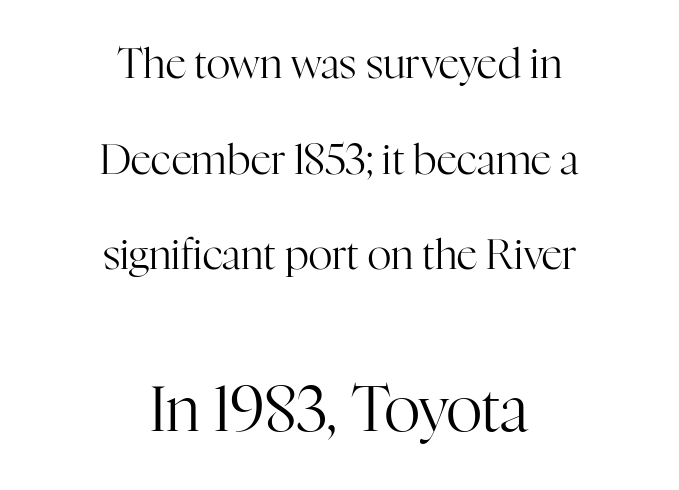
The passage shown is typed in a proportional face where columns would drift. In this sample the second text group is rendered at the bigger scale. Italic: no, the glyphs are upright roman. Summary of vertical rhythm: relaxed, with wide interline spacing.
